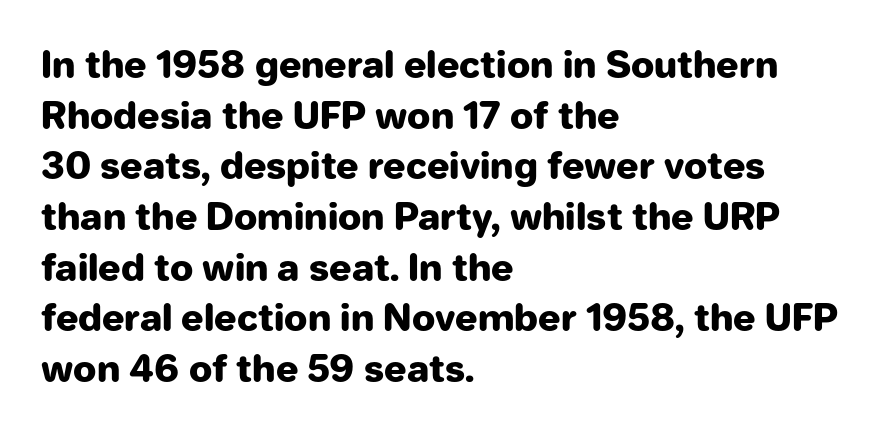
Q: Is the text bold? A: Yes.
Q: Is the text italic (slanted)? A: No, it is upright.
Q: Is the typeface a serif or a sans-serif typeface? A: Sans-serif.
Q: Is the text underlined? A: No.
Q: How is the paragraph aligned? A: Left-aligned.
Q: Is the spacing between letters normal or unusually wide? A: Normal.
Q: Is the spacing between lines tight, normal or loose? A: Normal.
Q: Width (condensed, normal, or wide)? A: Normal.
Q: Stroke contrast? A: Low.
Q: x-height? A: Medium.
Q: Monospaced? A: No.
